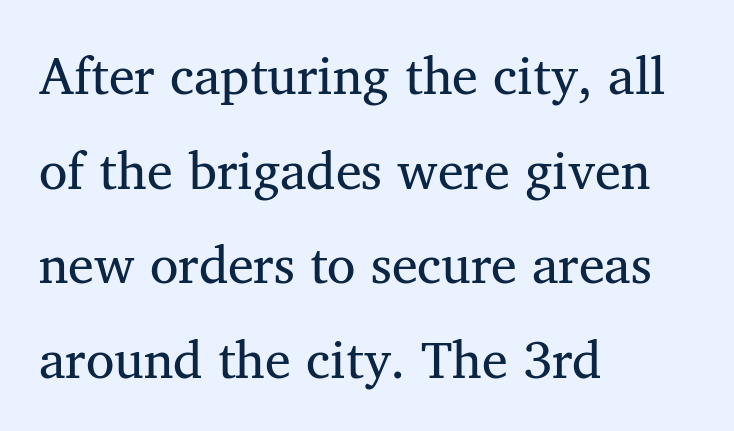
The image shows 52 px regular-weight serif type, upright; set left-aligned, line spacing 1.82x, normal letter spacing, not underlined; medium stroke contrast and a medium x-height.
